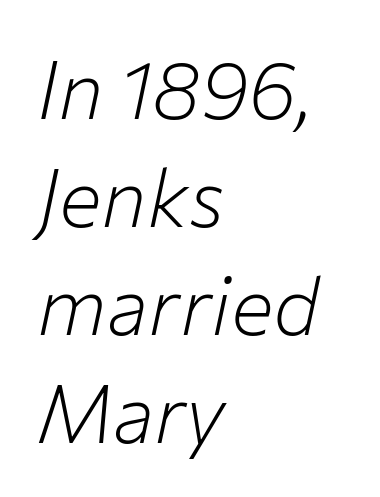
Q: Is the text bold? A: No.
Q: Is the text italic (slanted)? A: Yes, it leans right by about 12 degrees.
Q: Is the text underlined? A: No.
Q: How is the paragraph aligned? A: Left-aligned.
Q: Is the spacing between letters normal or unusually wide? A: Normal.
Q: Is the spacing between lines tight, normal or loose? A: Normal.
Q: Width (condensed, normal, or wide)? A: Normal.
Q: Stroke contrast? A: Low.
Q: x-height? A: Medium.
Q: Monospaced? A: No.
